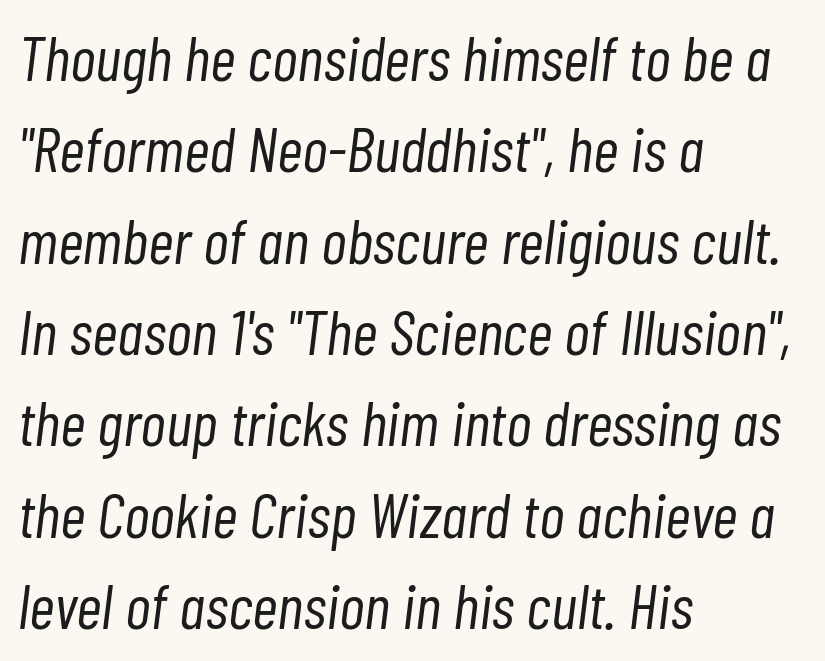
The image shows 63 px light, condensed type, italic (leaning right); set left-aligned, normal line spacing (1.45x), normal letter spacing, not underlined; low stroke contrast and a medium x-height.
